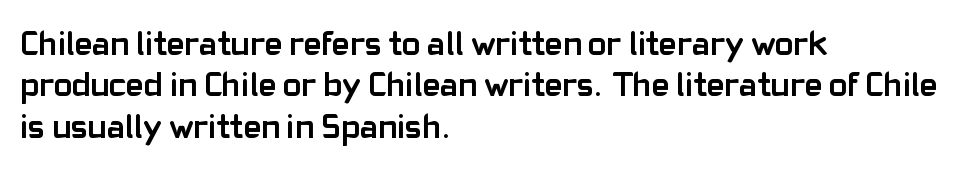
Q: Is the text bold? A: Yes.
Q: Is the text italic (slanted)? A: No, it is upright.
Q: Is the typeface a serif or a sans-serif typeface? A: Sans-serif.
Q: Is the text underlined? A: No.
Q: How is the paragraph aligned? A: Left-aligned.
Q: Is the spacing between letters normal or unusually wide? A: Normal.
Q: Width (condensed, normal, or wide)? A: Normal.
Q: Stroke contrast? A: Low.
Q: x-height? A: Medium.
Q: Monospaced? A: No.
